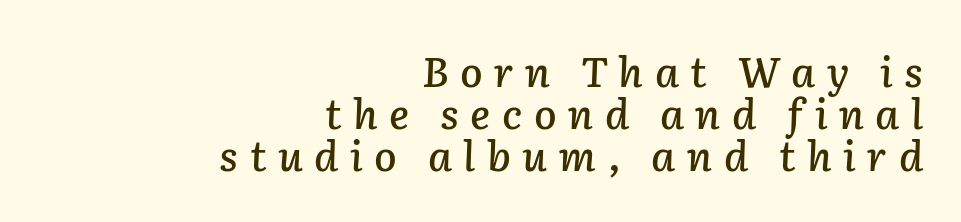
Q: Is the text italic (slanted)? A: Yes, it leans right by about 2 degrees.
Q: Is the text underlined? A: No.
Q: How is the paragraph aligned? A: Right-aligned.
Q: Is the spacing between letters normal or unusually wide? A: Unusually wide.
Q: Is the spacing between lines tight, normal or loose? A: Tight.
Q: Width (condensed, normal, or wide)? A: Normal.
Q: Stroke contrast? A: Low.
Q: x-height? A: Medium.
Q: Monospaced? A: No.
